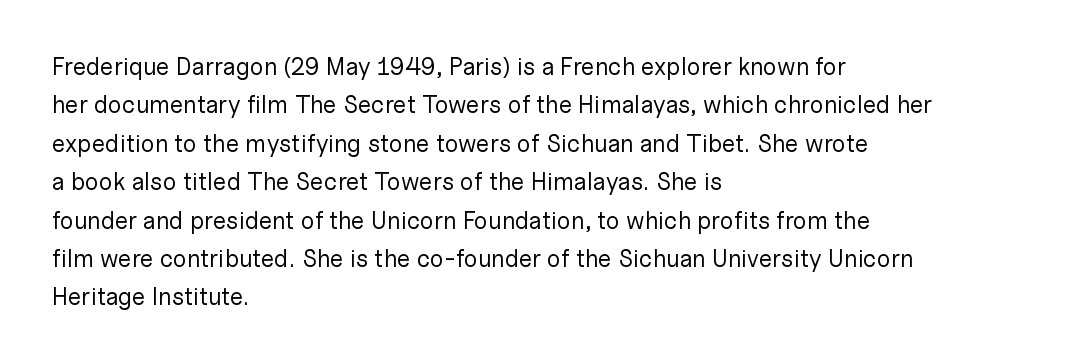
Q: Is the text bold? A: No.
Q: Is the text italic (slanted)? A: No, it is upright.
Q: Is the text underlined? A: No.
Q: How is the paragraph aligned? A: Left-aligned.
Q: Is the spacing between letters normal or unusually wide? A: Normal.
Q: Is the spacing between lines tight, normal or loose? A: Normal.
